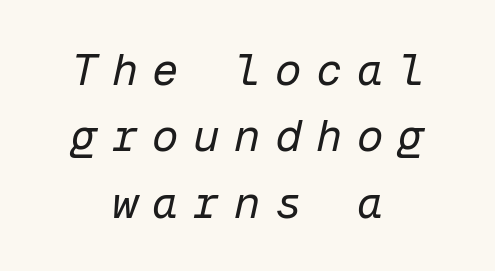
The image shows 44 px regular-weight type, italic (leaning right), monospaced; set centered, normal line spacing (1.51x), unusually wide letter spacing (+0.33 em), not underlined; low stroke contrast and a medium x-height.
